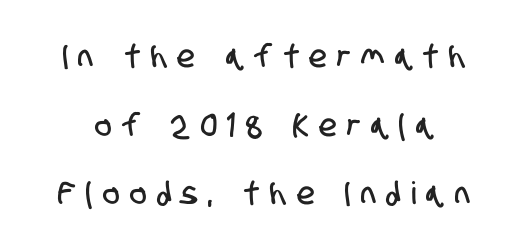
The image shows 31 px condensed sans-serif type; set loose line spacing (2.21x), unusually wide letter spacing (+0.35 em), not underlined; low stroke contrast and a large x-height.
